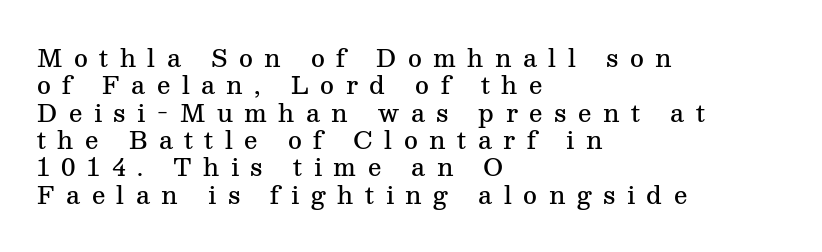
{"italic": "no", "bold": "semi", "underline": "no", "align": "left", "line_spacing": "tight", "line_spacing_ratio": 1.14, "letter_spacing": "wide", "letter_spacing_em": 0.48, "glyph_px": 24}
